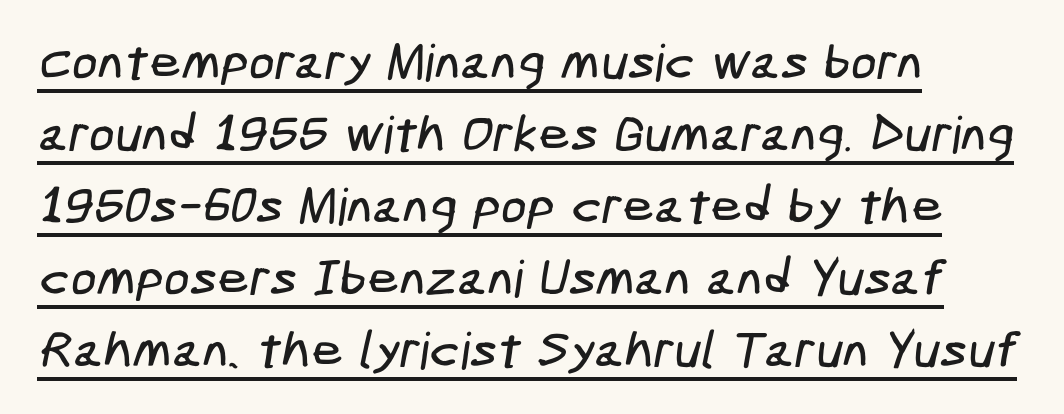
Type style note: lacks serifs. If you drew a ruler down the left edge, every line would touch it. Reading down the column, the eye jumps a familiar distance to each next line. Here the glyphs are tracked normally, forming tight word shapes.
